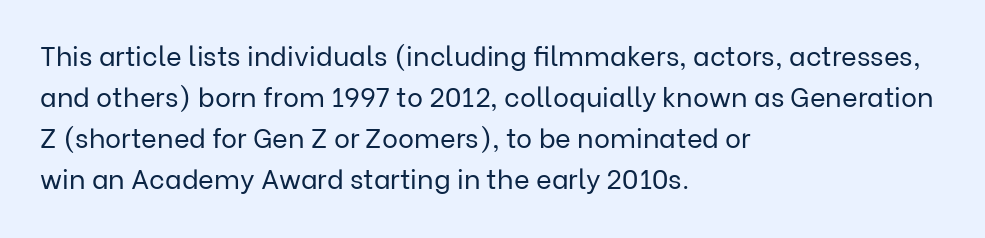
On a weight scale, this lands at 450 or below. The passage shown has conventional tracking throughout. A normal amount of white space separates one row of letters from the next. The rag falls on the right side of this text block.
